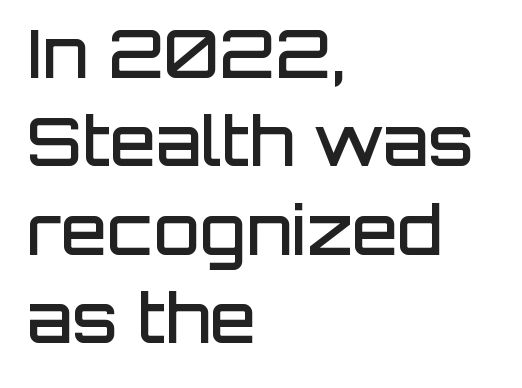
Underline: absent. You can tell it's not italic because the verticals are truly vertical. The gaps between neighbouring characters are ordinary and unremarkable. Each letter keeps its own natural width here, so spacing adapts to shape.
